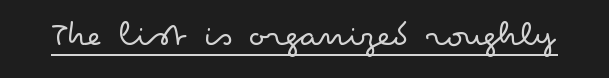
Ink coverage per letter is moderate at most. Characters follow at the spacing the type designer built in. Characters remain perfectly vertical along every line. You could not count columns in this text — the font is proportionally spaced.
